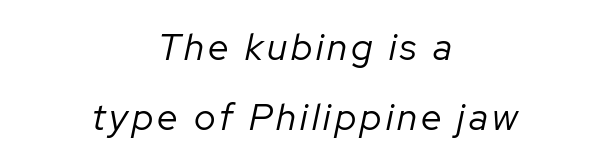
The image shows 37 px regular-weight type, italic (leaning right); set centered, line spacing 1.89x, not underlined; low stroke contrast and a medium x-height.
